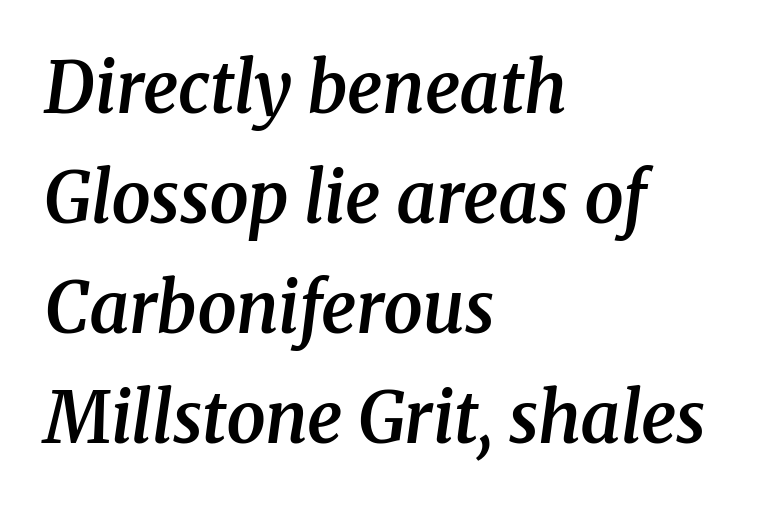
{"serif": "yes", "italic": "yes", "lean": "right", "slant_degrees": 8, "bold": "semi", "weight": "semibold", "width": "normal", "stroke_contrast": "medium", "x_height": "medium", "monospaced": "no", "underline": "no", "align": "left", "line_spacing": "normal", "line_spacing_ratio": 1.57, "letter_spacing": "normal", "letter_spacing_em": 0.0, "glyph_px": 70}
